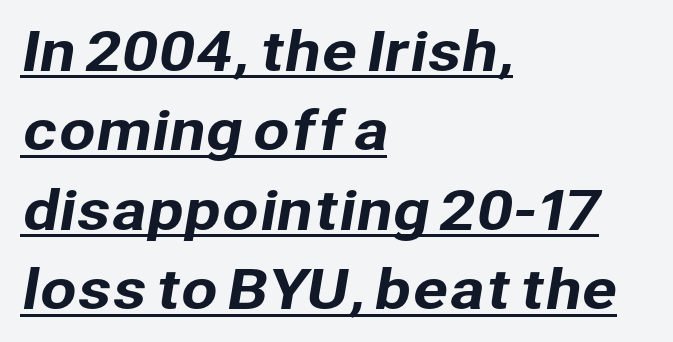
The image shows 53 px sans-serif type; set left-aligned, normal line spacing (1.5x), normal letter spacing, underlined; low stroke contrast and a medium x-height.
